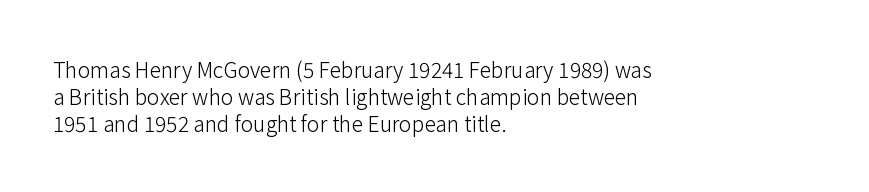
{"italic": "no", "bold": "no", "underline": "no", "align": "left", "line_spacing": "normal", "line_spacing_ratio": 1.28, "letter_spacing": "normal", "letter_spacing_em": 0.0, "glyph_px": 21}
